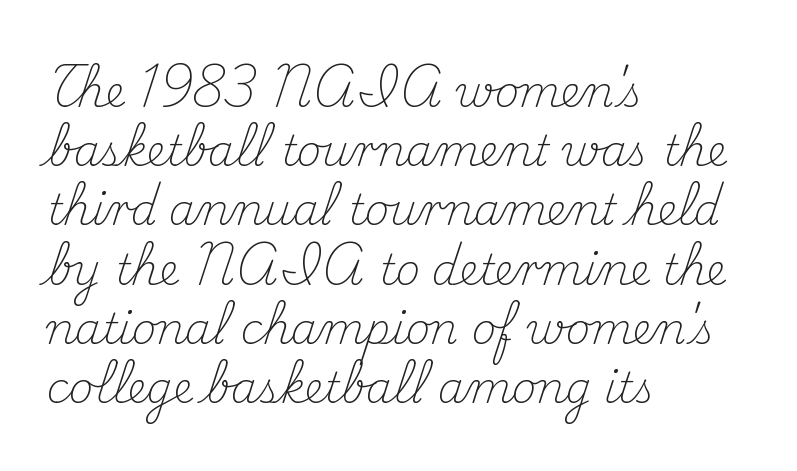
{"serif": "yes", "bold": "no", "weight": "light", "width": "normal", "stroke_contrast": "medium", "x_height": "small", "monospaced": "no", "underline": "no", "align": "left", "line_spacing": "normal", "line_spacing_ratio": 1.41, "letter_spacing": "normal", "letter_spacing_em": 0.0, "glyph_px": 42}
